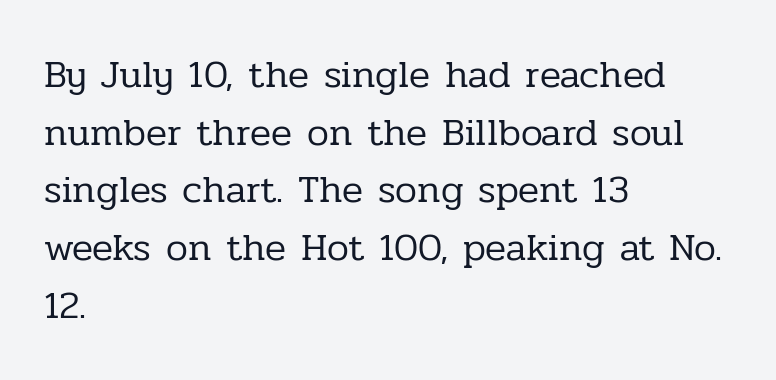
Q: Is the text bold? A: No.
Q: Is the text italic (slanted)? A: No, it is upright.
Q: Is the typeface a serif or a sans-serif typeface? A: Serif.
Q: Is the text underlined? A: No.
Q: How is the paragraph aligned? A: Left-aligned.
Q: Is the spacing between letters normal or unusually wide? A: Normal.
Q: Is the spacing between lines tight, normal or loose? A: Normal.
Q: Width (condensed, normal, or wide)? A: Normal.
Q: Stroke contrast? A: Low.
Q: x-height? A: Medium.
Q: Monospaced? A: No.
